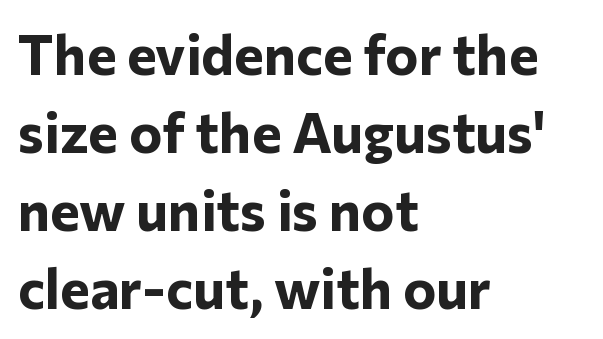
Q: Is the text bold? A: Yes.
Q: Is the text italic (slanted)? A: No, it is upright.
Q: Is the typeface a serif or a sans-serif typeface? A: Sans-serif.
Q: Is the text underlined? A: No.
Q: How is the paragraph aligned? A: Left-aligned.
Q: Is the spacing between letters normal or unusually wide? A: Normal.
Q: Is the spacing between lines tight, normal or loose? A: Normal.
Q: Width (condensed, normal, or wide)? A: Normal.
Q: Stroke contrast? A: Low.
Q: x-height? A: Medium.
Q: Monospaced? A: No.
